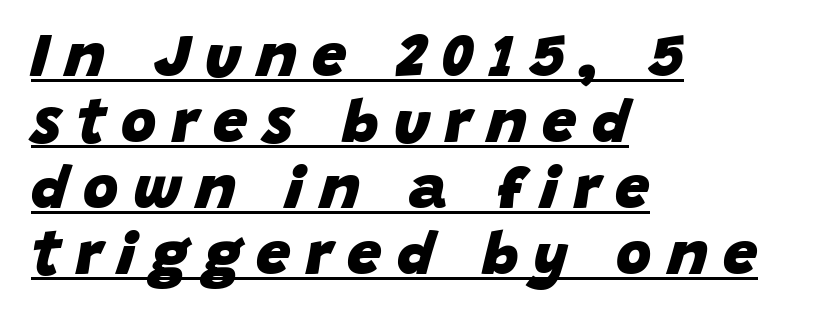
The image shows 61 px heavy type, italic (leaning right); set left-aligned, tight line spacing (1.08x), unusually wide letter spacing (+0.25 em), underlined; low stroke contrast and a large x-height.
